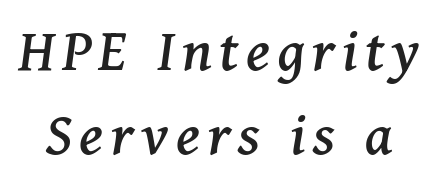
The whole block is typeset with a tilt. Here the designer chose a conventional face with non-uniform glyph widths. The designer left line spacing at the default. Type without underlining. Unlike a clean sans, this face finishes its strokes with serifs.
